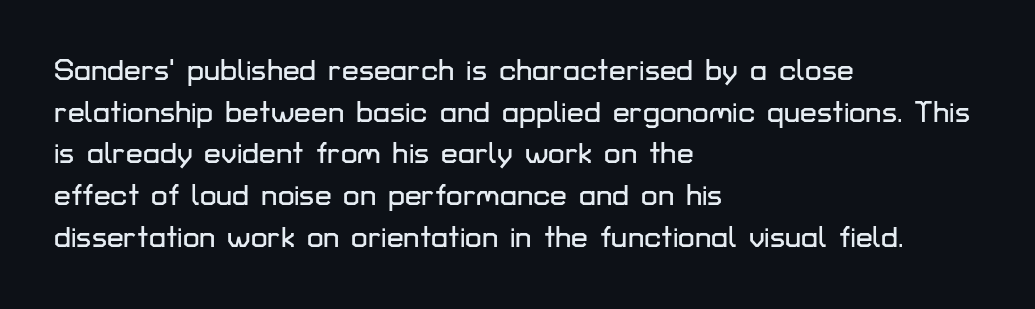
Q: Is the text italic (slanted)? A: No, it is upright.
Q: Is the typeface a serif or a sans-serif typeface? A: Sans-serif.
Q: Is the text underlined? A: No.
Q: How is the paragraph aligned? A: Left-aligned.
Q: Is the spacing between letters normal or unusually wide? A: Normal.
Q: Is the spacing between lines tight, normal or loose? A: Normal.
Q: Width (condensed, normal, or wide)? A: Normal.
Q: Stroke contrast? A: Low.
Q: x-height? A: Medium.
Q: Monospaced? A: No.
